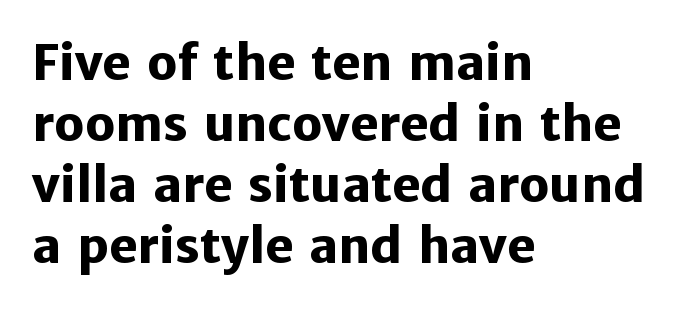
The image shows 48 px heavy sans-serif type, upright; set left-aligned, normal line spacing (1.27x), normal letter spacing, not underlined; low stroke contrast and a medium x-height.
